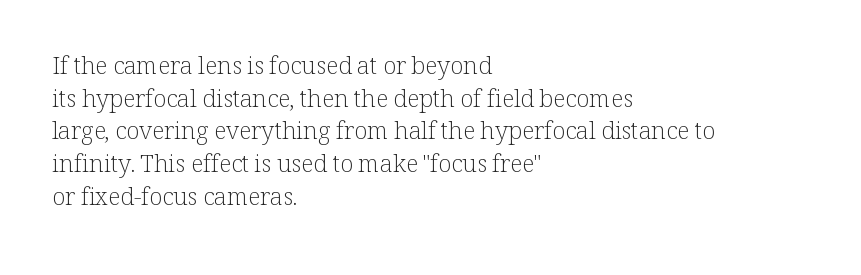
The image shows 24 px text type, upright; set left-aligned, normal line spacing (1.36x), normal letter spacing, not underlined.
